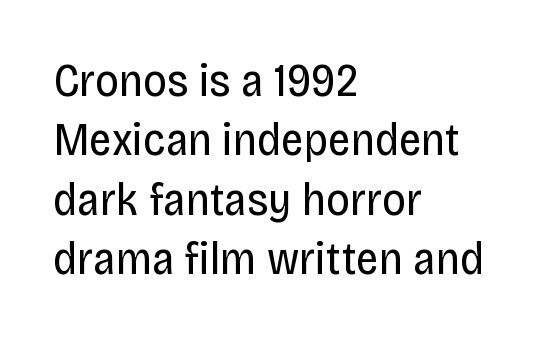
The image shows 46 px regular-weight, condensed sans-serif type, upright; set left-aligned, normal line spacing (1.29x), normal letter spacing, not underlined; low stroke contrast and a large x-height.
